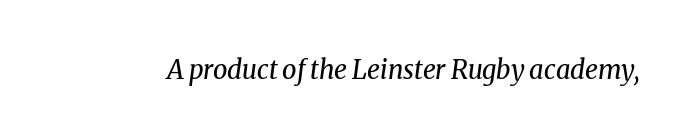
{"italic": "yes", "lean": "right", "slant_degrees": 8, "bold": "no", "underline": "no", "letter_spacing": "normal", "letter_spacing_em": 0.0, "glyph_px": 26}
